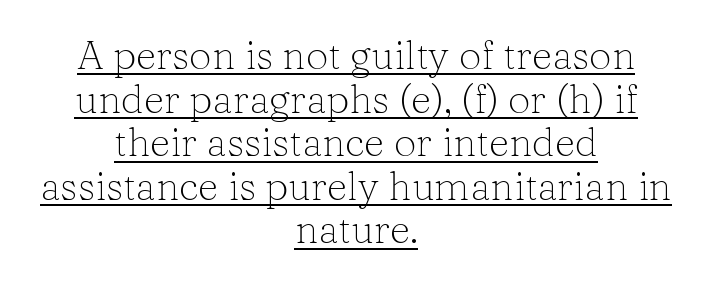
{"serif": "yes", "italic": "no", "bold": "no", "weight": "light", "width": "normal", "stroke_contrast": "low", "x_height": "medium", "monospaced": "no", "underline": "yes", "align": "center", "line_spacing": "tight", "line_spacing_ratio": 1.09, "letter_spacing": "normal", "letter_spacing_em": 0.0, "glyph_px": 40}
